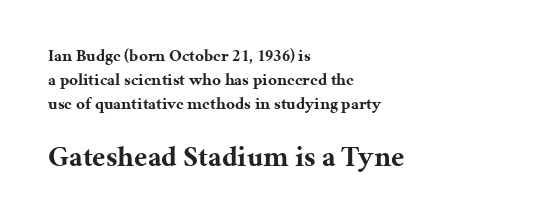
The image shows 29 px bold serif type, upright; set left-aligned, normal line spacing (1.42x), normal letter spacing, not underlined; the second (bottom) block is 1.71x larger; medium stroke contrast and a medium x-height.
